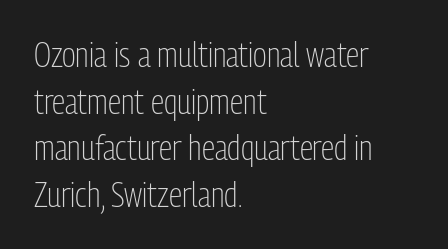
Q: Is the text bold? A: No.
Q: Is the text italic (slanted)? A: No, it is upright.
Q: Is the typeface a serif or a sans-serif typeface? A: Sans-serif.
Q: Is the text underlined? A: No.
Q: How is the paragraph aligned? A: Left-aligned.
Q: Is the spacing between letters normal or unusually wide? A: Normal.
Q: Is the spacing between lines tight, normal or loose? A: Normal.
Q: Width (condensed, normal, or wide)? A: Condensed.
Q: Stroke contrast? A: Low.
Q: x-height? A: Medium.
Q: Monospaced? A: No.
